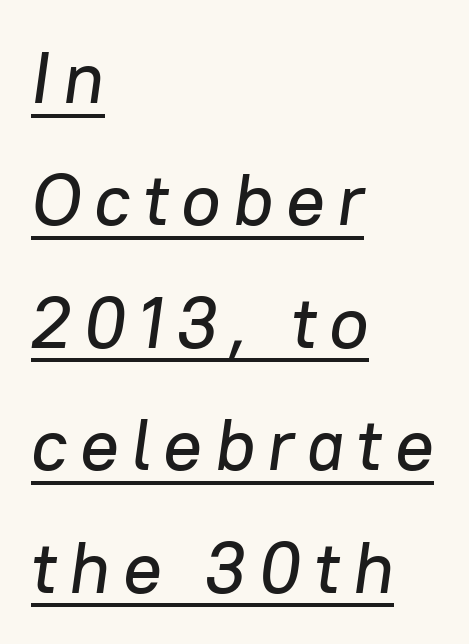
Q: Is the text italic (slanted)? A: Yes, it leans right by about 8 degrees.
Q: Is the text underlined? A: Yes.
Q: How is the paragraph aligned? A: Left-aligned.
Q: Is the spacing between lines tight, normal or loose? A: Normal.
Q: Width (condensed, normal, or wide)? A: Normal.
Q: Stroke contrast? A: Low.
Q: x-height? A: Medium.
Q: Monospaced? A: No.
